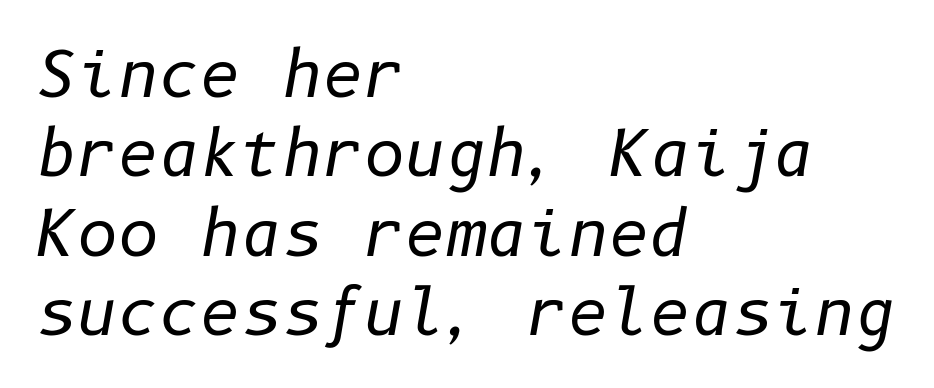
{"italic": "yes", "lean": "right", "slant_degrees": 10, "bold": "no", "weight": "regular", "width": "normal", "stroke_contrast": "low", "x_height": "medium", "underline": "no", "align": "left", "line_spacing": "normal", "line_spacing_ratio": 1.26, "letter_spacing": "normal", "letter_spacing_em": 0.0, "glyph_px": 63}
